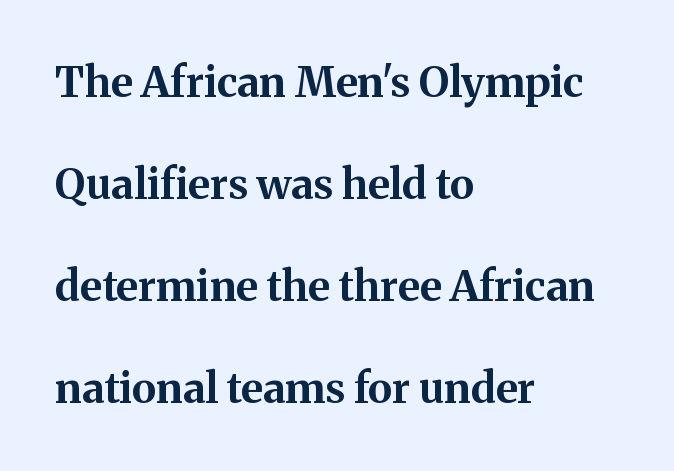
Q: Is the text bold? A: Yes.
Q: Is the text italic (slanted)? A: No, it is upright.
Q: Is the typeface a serif or a sans-serif typeface? A: Serif.
Q: Is the text underlined? A: No.
Q: How is the paragraph aligned? A: Left-aligned.
Q: Is the spacing between letters normal or unusually wide? A: Normal.
Q: Is the spacing between lines tight, normal or loose? A: Loose.
Q: Width (condensed, normal, or wide)? A: Normal.
Q: Stroke contrast? A: Medium.
Q: x-height? A: Medium.
Q: Monospaced? A: No.
